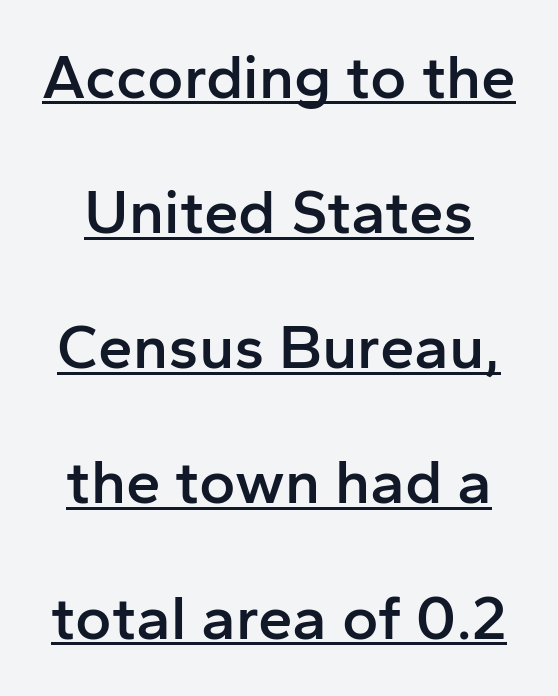
The image shows 62 px semibold sans-serif type, upright; set loose line spacing (2.18x), normal letter spacing, underlined; low stroke contrast and a medium x-height.
